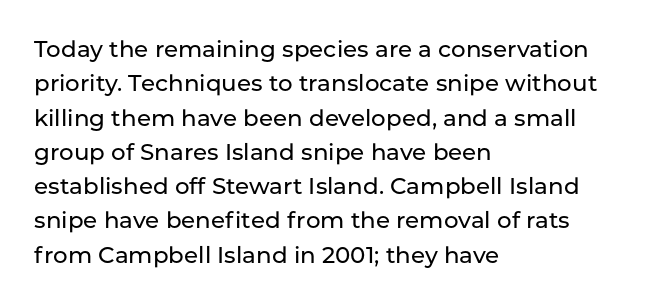
If you drew a ruler down the left edge, every line would touch it. Any mark beneath the type? The region is blank. Vertical spacing — default. It's the straight-up-and-down kind of type.
